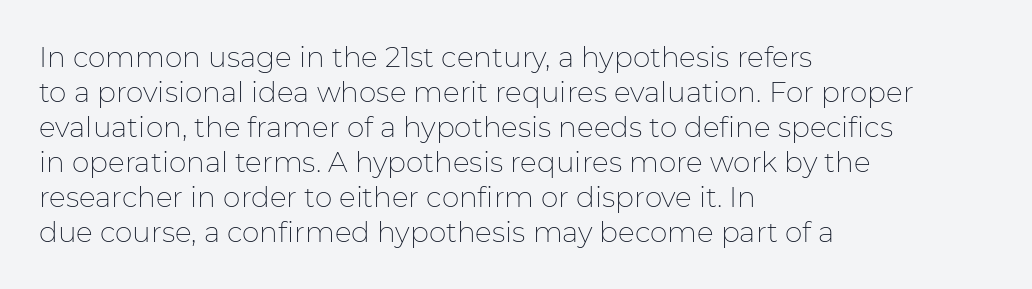
{"serif": "no", "italic": "no", "bold": "no", "weight": "thin", "width": "normal", "stroke_contrast": "low", "x_height": "medium", "monospaced": "no", "underline": "no", "align": "left", "line_spacing": "normal", "line_spacing_ratio": 1.25, "letter_spacing": "normal", "letter_spacing_em": 0.0, "glyph_px": 28}
